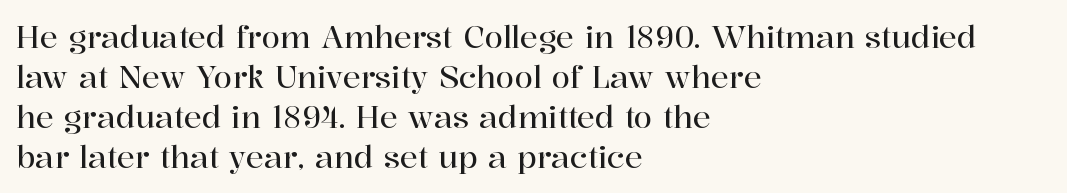
{"serif": "yes", "italic": "no", "width": "normal", "stroke_contrast": "high", "x_height": "medium", "monospaced": "no", "underline": "no", "align": "left", "line_spacing": "normal", "line_spacing_ratio": 1.33, "letter_spacing": "normal", "letter_spacing_em": 0.0, "glyph_px": 30}
